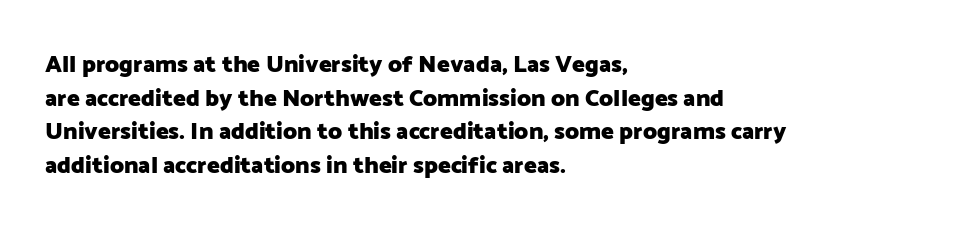
{"italic": "no", "bold": "yes", "underline": "no", "align": "left", "line_spacing": "normal", "line_spacing_ratio": 1.4, "letter_spacing": "normal", "letter_spacing_em": 0.0, "glyph_px": 24}
